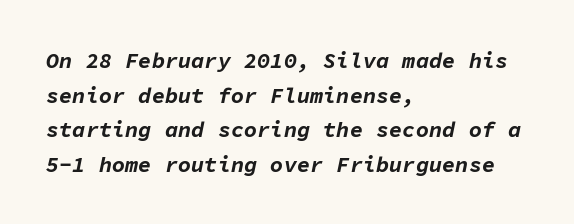
Q: Is the text bold? A: Yes.
Q: Is the text italic (slanted)? A: Yes, it leans right by about 11 degrees.
Q: Is the text underlined? A: No.
Q: How is the paragraph aligned? A: Left-aligned.
Q: Is the spacing between letters normal or unusually wide? A: Normal.
Q: Is the spacing between lines tight, normal or loose? A: Normal.
